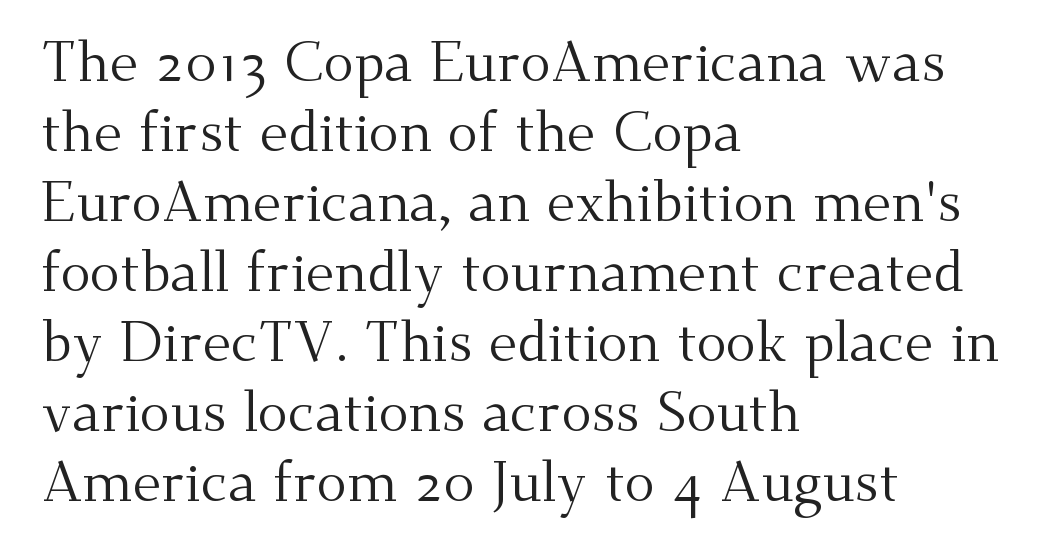
Q: Is the text bold? A: No.
Q: Is the text italic (slanted)? A: No, it is upright.
Q: Is the typeface a serif or a sans-serif typeface? A: Serif.
Q: Is the text underlined? A: No.
Q: How is the paragraph aligned? A: Left-aligned.
Q: Is the spacing between letters normal or unusually wide? A: Normal.
Q: Is the spacing between lines tight, normal or loose? A: Normal.
Q: Width (condensed, normal, or wide)? A: Normal.
Q: Stroke contrast? A: Medium.
Q: x-height? A: Small.
Q: Monospaced? A: No.
